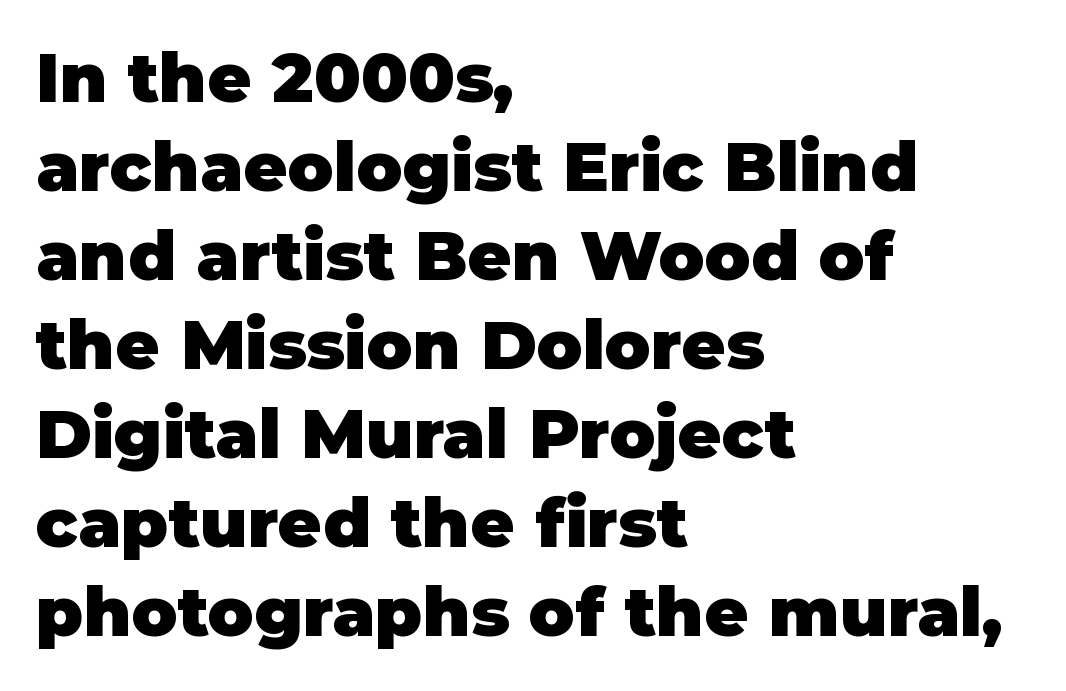
The image shows 68 px heavy sans-serif type, upright; set left-aligned, normal line spacing (1.31x), normal letter spacing, not underlined; low stroke contrast and a large x-height.
